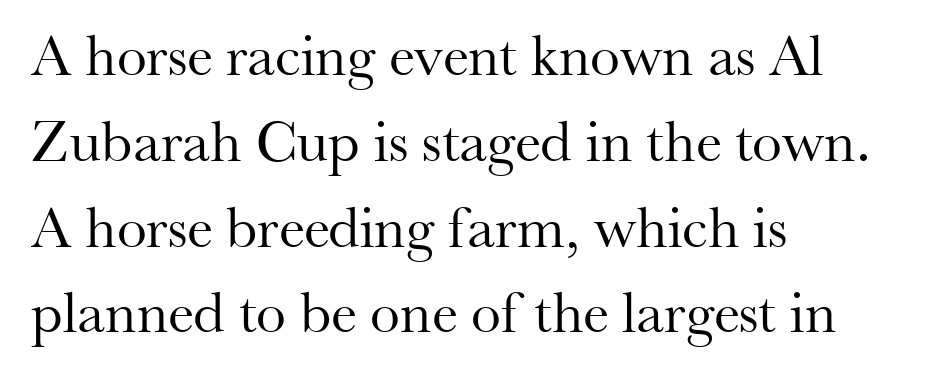
{"serif": "yes", "italic": "no", "bold": "no", "weight": "regular", "width": "normal", "stroke_contrast": "medium", "x_height": "small", "monospaced": "no", "underline": "no", "align": "left", "line_spacing": "normal", "line_spacing_ratio": 1.43, "letter_spacing": "normal", "letter_spacing_em": 0.0, "glyph_px": 60}
